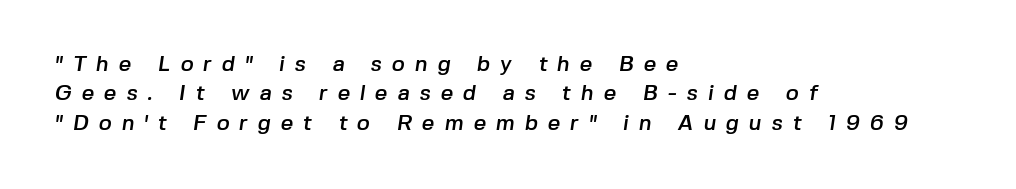
{"underline": "no", "align": "left", "line_spacing": "normal", "line_spacing_ratio": 1.33, "letter_spacing": "wide", "letter_spacing_em": 0.45, "glyph_px": 22}
